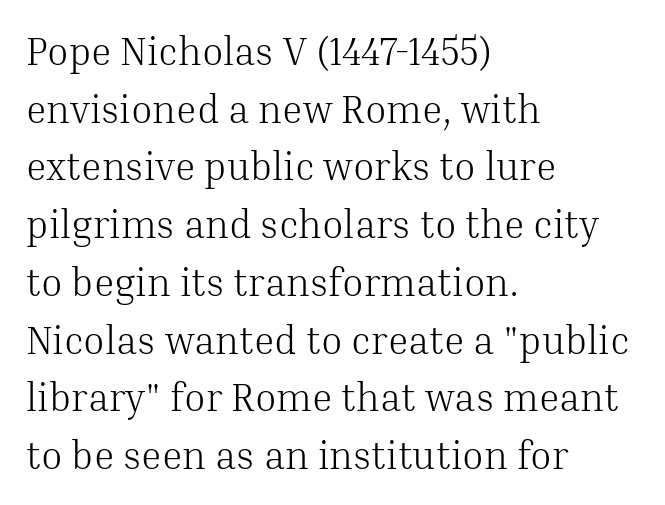
The image shows 39 px light serif type, upright; set left-aligned, normal line spacing (1.48x), normal letter spacing, not underlined; medium stroke contrast and a medium x-height.
